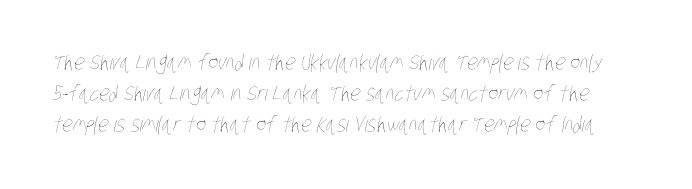
Q: Is the text bold? A: No.
Q: Is the text underlined? A: No.
Q: Is the spacing between letters normal or unusually wide? A: Normal.
Q: Is the spacing between lines tight, normal or loose? A: Normal.
